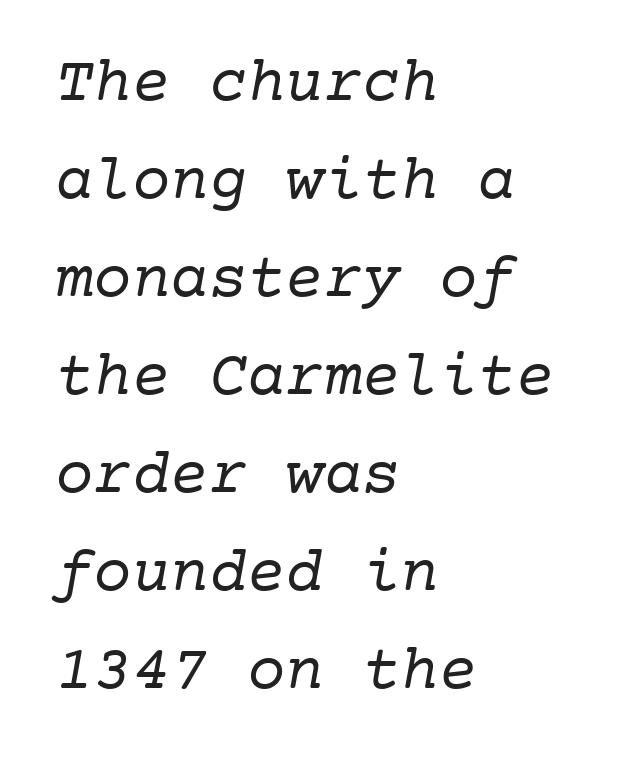
{"serif": "yes", "bold": "no", "weight": "regular", "width": "normal", "stroke_contrast": "low", "x_height": "medium", "monospaced": "yes", "underline": "no", "align": "left", "line_spacing": "normal", "line_spacing_ratio": 1.53, "letter_spacing": "normal", "letter_spacing_em": 0.0, "glyph_px": 64}
